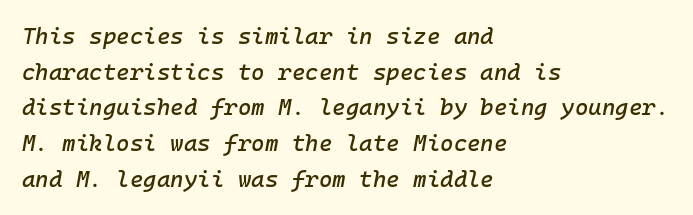
Q: Is the text italic (slanted)? A: Yes, it leans right by about 10 degrees.
Q: Is the text underlined? A: No.
Q: How is the paragraph aligned? A: Left-aligned.
Q: Is the spacing between letters normal or unusually wide? A: Normal.
Q: Is the spacing between lines tight, normal or loose? A: Normal.
